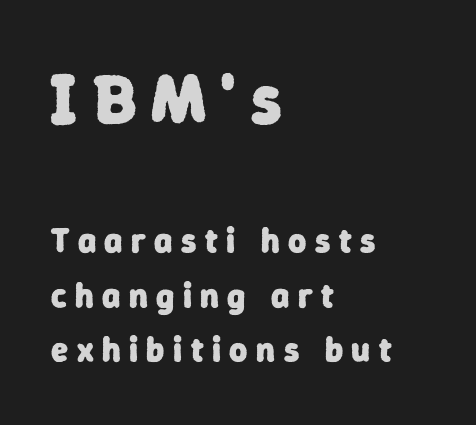
The image shows 70 px heavy sans-serif type; set left-aligned, normal line spacing (1.56x), unusually wide letter spacing (+0.24 em), not underlined; the first (top) block is 2.0x larger; low stroke contrast and a medium x-height.
